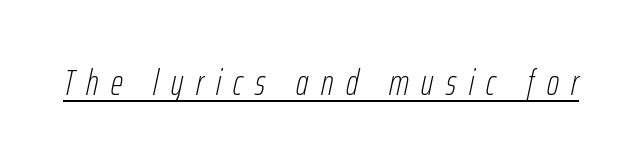
Q: Is the text bold? A: No.
Q: Is the text italic (slanted)? A: Yes, it leans right by about 12 degrees.
Q: Is the text underlined? A: Yes.
Q: Is the spacing between letters normal or unusually wide? A: Unusually wide.
Q: Width (condensed, normal, or wide)? A: Condensed.
Q: Stroke contrast? A: Low.
Q: x-height? A: Medium.
Q: Monospaced? A: No.
